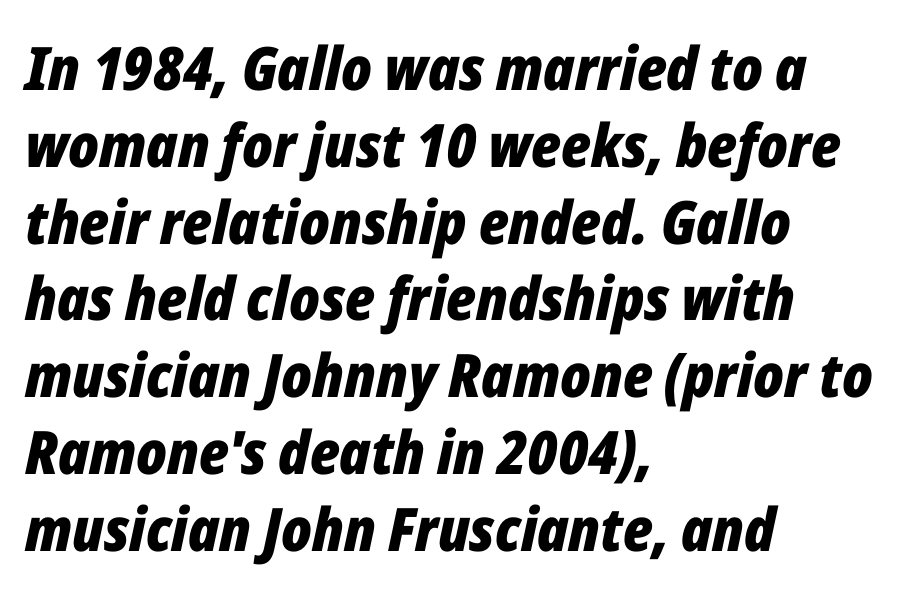
{"italic": "yes", "lean": "right", "slant_degrees": 12, "bold": "yes", "weight": "bold", "width": "condensed", "stroke_contrast": "low", "x_height": "medium", "monospaced": "no", "underline": "no", "align": "left", "line_spacing": "normal", "line_spacing_ratio": 1.28, "letter_spacing": "normal", "letter_spacing_em": 0.0, "glyph_px": 60}
